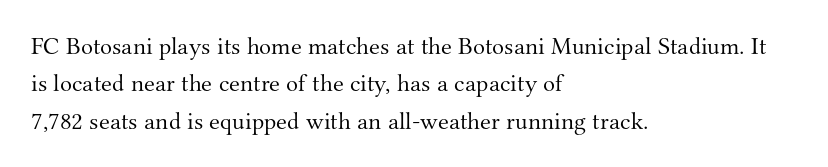
In CSS terms this would be text-align: left. Descenders are the only things crossing below the line. One glance says typical: line gaps are just what's usual. This is the regular roman posture of the typeface.
